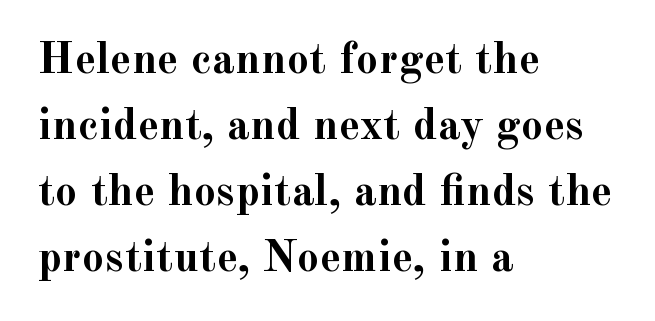
A typesetter would call this proportional, since set widths differ per character. Each row of text sits above clean, open space. The letters carry serifs — small finishing strokes at the ends of their stems. Tracking here is standard; glyphs follow each other at the usual distance.
